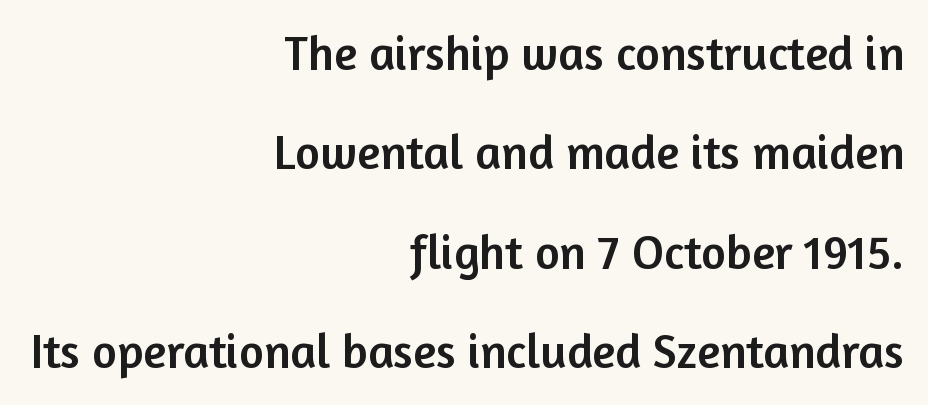
{"serif": "no", "italic": "no", "width": "normal", "stroke_contrast": "low", "x_height": "medium", "monospaced": "no", "underline": "no", "align": "right", "line_spacing": "loose", "line_spacing_ratio": 2.07, "letter_spacing": "normal", "letter_spacing_em": 0.0, "glyph_px": 48}
